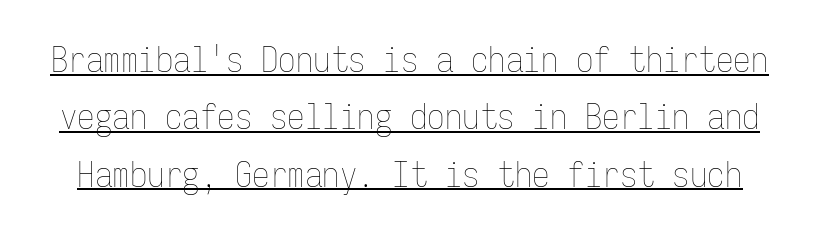
Posture: straight, roman, zero tilt. The type is set solid horizontally, with unmodified tracking. The leading is moderate, giving the passage an even texture. A quiet, ordinary-to-light weight characterises the typeface. Students, observe the line beneath the letters — that is underlining.
